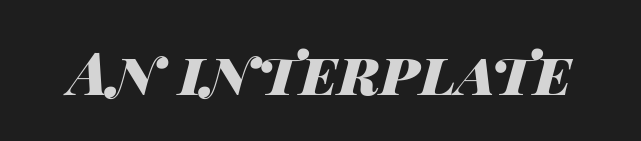
Q: Is the text bold? A: Yes.
Q: Is the text italic (slanted)? A: Yes, it leans right by about 14 degrees.
Q: Is the text underlined? A: No.
Q: Is the spacing between letters normal or unusually wide? A: Normal.
Q: Width (condensed, normal, or wide)? A: Wide.
Q: Stroke contrast? A: High.
Q: x-height? A: Large.
Q: Monospaced? A: No.
